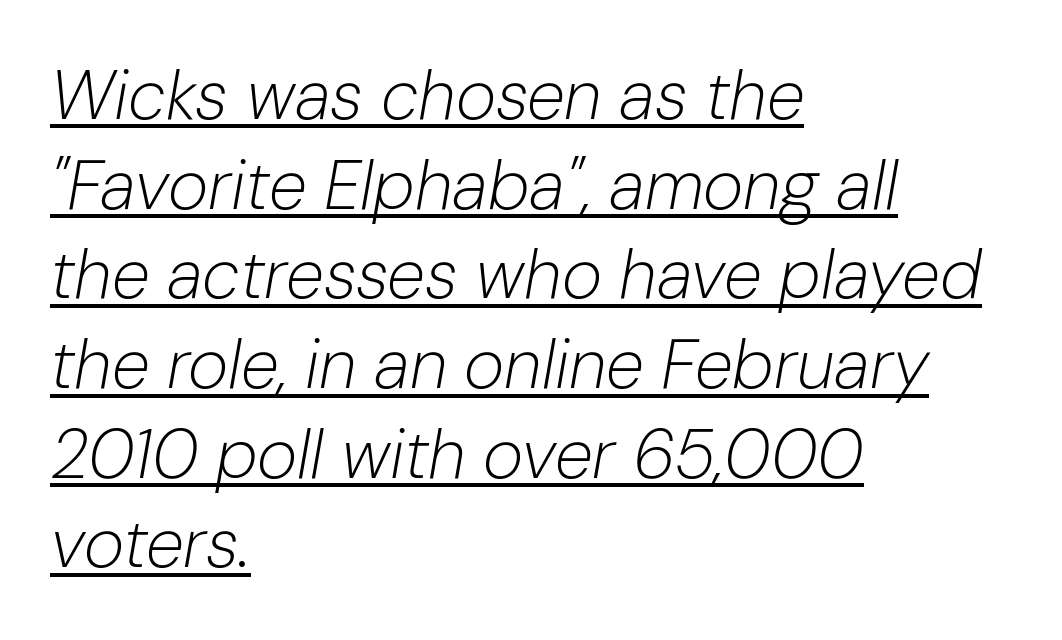
The image shows 69 px light type, italic (leaning right); set left-aligned, normal line spacing (1.3x), normal letter spacing, underlined; low stroke contrast and a medium x-height.
